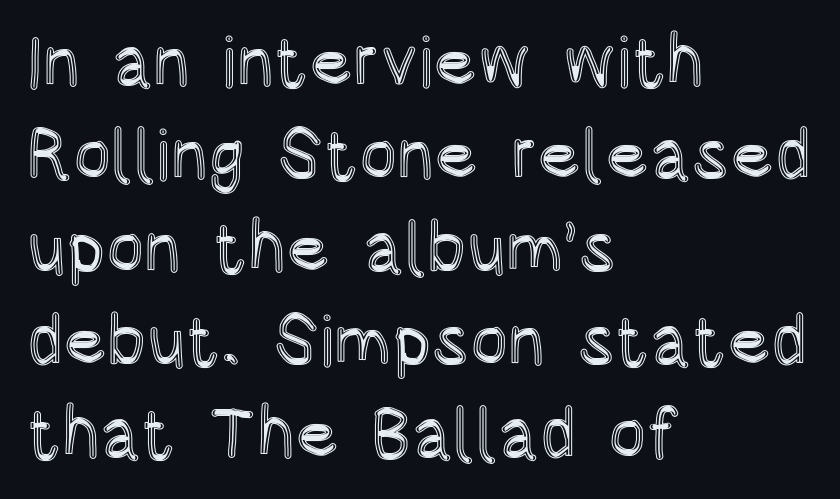
Q: Is the text italic (slanted)? A: No, it is upright.
Q: Is the text underlined? A: No.
Q: How is the paragraph aligned? A: Left-aligned.
Q: Is the spacing between letters normal or unusually wide? A: Normal.
Q: Is the spacing between lines tight, normal or loose? A: Normal.
Q: Width (condensed, normal, or wide)? A: Condensed.
Q: x-height? A: Large.
Q: Monospaced? A: No.
